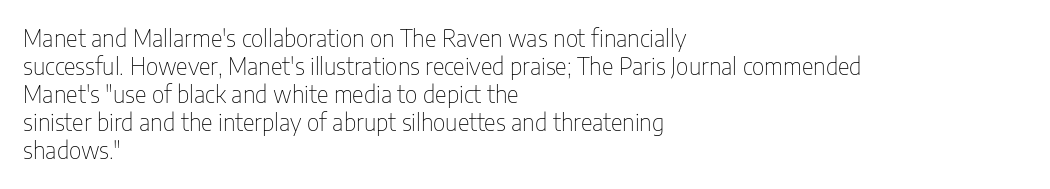
{"italic": "no", "bold": "no", "underline": "no", "align": "left", "line_spacing_ratio": 1.22, "letter_spacing": "normal", "letter_spacing_em": 0.0, "glyph_px": 23}
